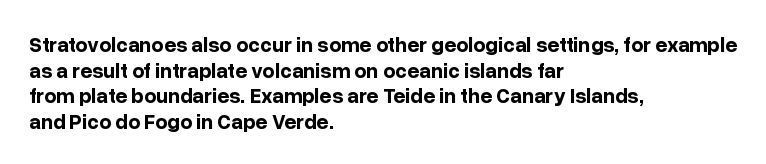
Is there any slant? The stems are plumb. The zone under the glyphs is completely vacant. Caption: bold face, heavy strokes. Each word holds together tightly as a unit, with standard inter-letter gaps. Does the copy run flush right? No — it runs flush left.
